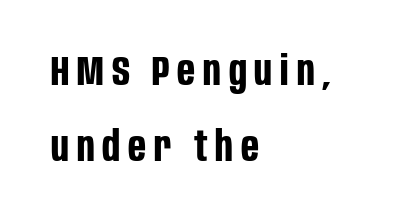
{"serif": "no", "italic": "no", "bold": "yes", "weight": "bold", "width": "condensed", "stroke_contrast": "low", "x_height": "large", "monospaced": "no", "underline": "no", "align": "left", "line_spacing_ratio": 1.81, "glyph_px": 42}
